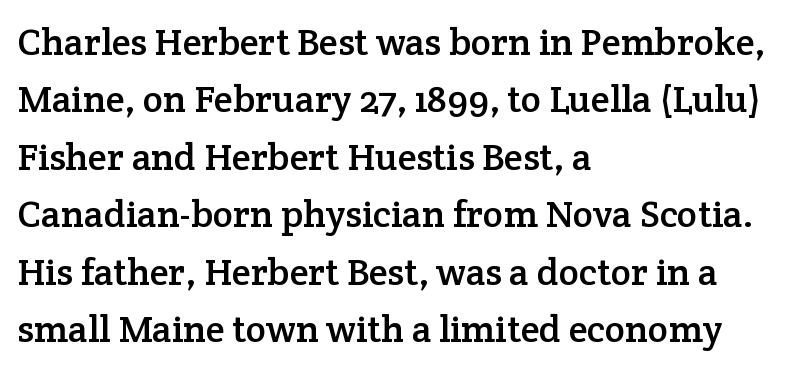
The image shows 38 px serif type, upright; set left-aligned, normal line spacing (1.51x), normal letter spacing, not underlined; low stroke contrast and a medium x-height.
